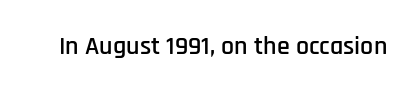
{"italic": "no", "underline": "no", "letter_spacing": "normal", "letter_spacing_em": 0.0, "glyph_px": 26}
